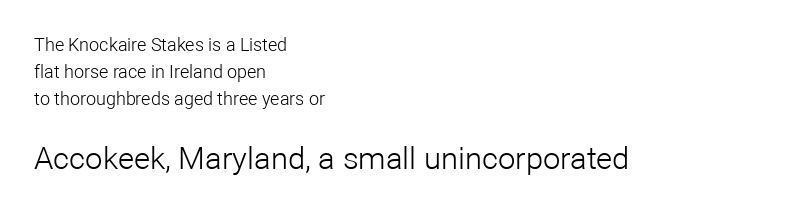
Q: Is the text bold? A: No.
Q: Is the text italic (slanted)? A: No, it is upright.
Q: Is the typeface a serif or a sans-serif typeface? A: Sans-serif.
Q: Is the text underlined? A: No.
Q: How is the paragraph aligned? A: Left-aligned.
Q: Is the spacing between letters normal or unusually wide? A: Normal.
Q: Is the spacing between lines tight, normal or loose? A: Normal.
Q: Which block of text is set in a larger size, the first (top) or the second (bottom)? A: The second (bottom) one.
Q: Width (condensed, normal, or wide)? A: Normal.
Q: Stroke contrast? A: Low.
Q: x-height? A: Medium.
Q: Monospaced? A: No.
